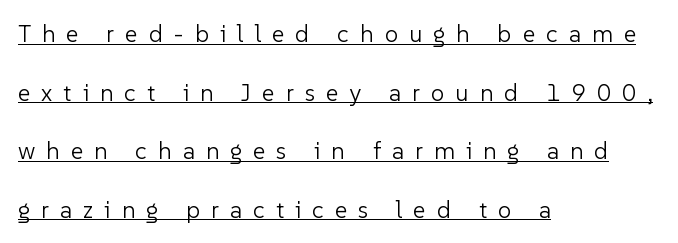
Emphasis is given by a line drawn under the lettering. Weight: regular or lighter. A classic flush-left, rag-right setting is used for this passage. This block would shrink considerably if given ordinary leading; it's expanded now.
